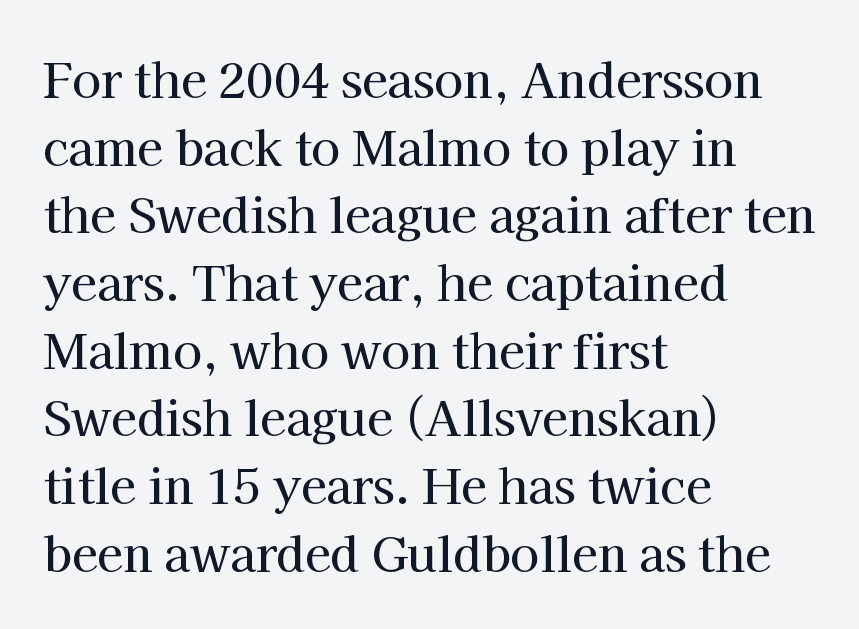
The image shows 47 px serif type, upright; set left-aligned, normal line spacing (1.44x), normal letter spacing, not underlined; high stroke contrast and a medium x-height.
